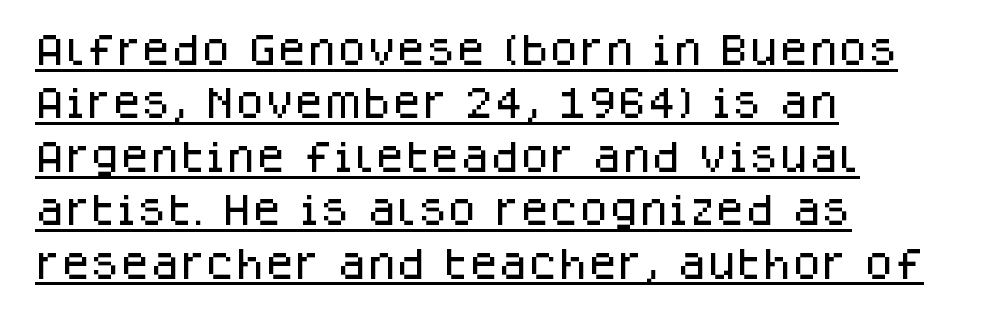
{"serif": "no", "italic": "no", "width": "normal", "stroke_contrast": "low", "x_height": "large", "monospaced": "no", "underline": "yes", "align": "left", "line_spacing": "normal", "line_spacing_ratio": 1.57, "letter_spacing": "normal", "letter_spacing_em": 0.0, "glyph_px": 34}
